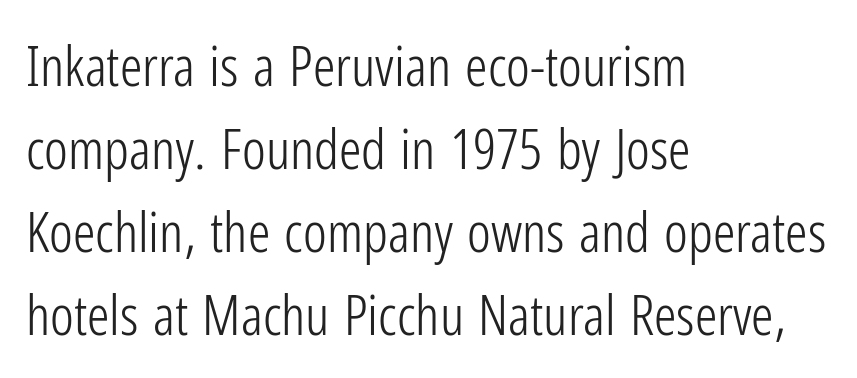
Q: Is the text bold? A: No.
Q: Is the text italic (slanted)? A: No, it is upright.
Q: Is the typeface a serif or a sans-serif typeface? A: Sans-serif.
Q: Is the text underlined? A: No.
Q: How is the paragraph aligned? A: Left-aligned.
Q: Is the spacing between letters normal or unusually wide? A: Normal.
Q: Is the spacing between lines tight, normal or loose? A: Normal.
Q: Width (condensed, normal, or wide)? A: Condensed.
Q: Stroke contrast? A: Low.
Q: x-height? A: Medium.
Q: Monospaced? A: No.
